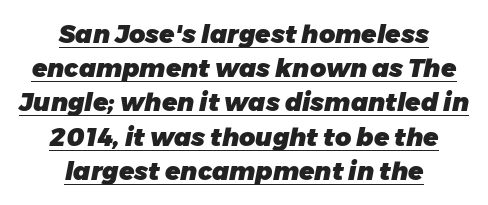
{"italic": "yes", "lean": "right", "slant_degrees": 11, "bold": "yes", "underline": "yes", "align": "center", "line_spacing": "normal", "line_spacing_ratio": 1.37, "letter_spacing": "normal", "letter_spacing_em": 0.0, "glyph_px": 25}
